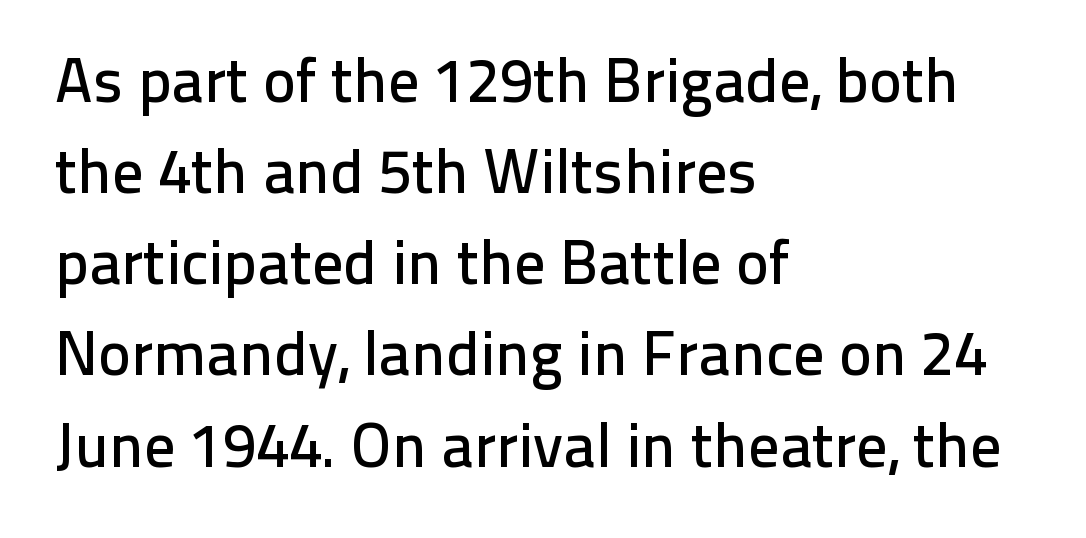
Q: Is the text italic (slanted)? A: No, it is upright.
Q: Is the typeface a serif or a sans-serif typeface? A: Sans-serif.
Q: Is the text underlined? A: No.
Q: How is the paragraph aligned? A: Left-aligned.
Q: Is the spacing between letters normal or unusually wide? A: Normal.
Q: Is the spacing between lines tight, normal or loose? A: Normal.
Q: Width (condensed, normal, or wide)? A: Normal.
Q: Stroke contrast? A: Low.
Q: x-height? A: Medium.
Q: Monospaced? A: No.
